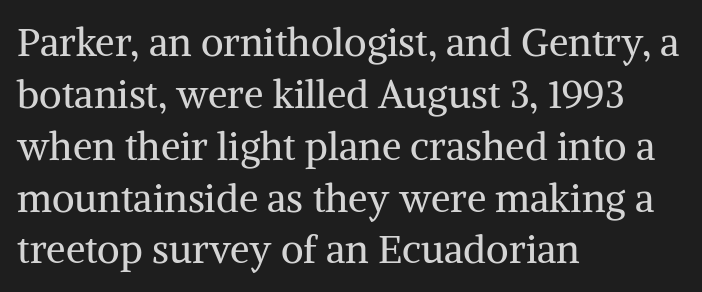
{"serif": "yes", "italic": "no", "bold": "no", "weight": "regular", "width": "normal", "stroke_contrast": "medium", "x_height": "medium", "monospaced": "no", "underline": "no", "align": "left", "line_spacing": "normal", "line_spacing_ratio": 1.33, "letter_spacing": "normal", "letter_spacing_em": 0.0, "glyph_px": 39}
